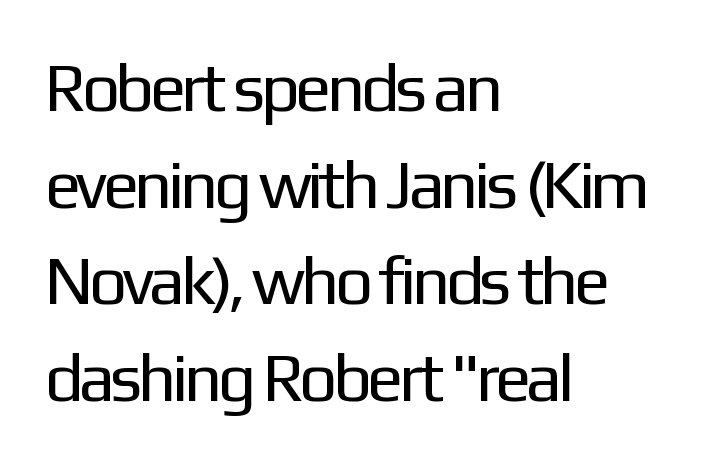
Q: Is the text bold? A: No.
Q: Is the text italic (slanted)? A: No, it is upright.
Q: Is the typeface a serif or a sans-serif typeface? A: Sans-serif.
Q: Is the text underlined? A: No.
Q: How is the paragraph aligned? A: Left-aligned.
Q: Is the spacing between letters normal or unusually wide? A: Normal.
Q: Is the spacing between lines tight, normal or loose? A: Normal.
Q: Width (condensed, normal, or wide)? A: Normal.
Q: Stroke contrast? A: Low.
Q: x-height? A: Medium.
Q: Monospaced? A: No.
